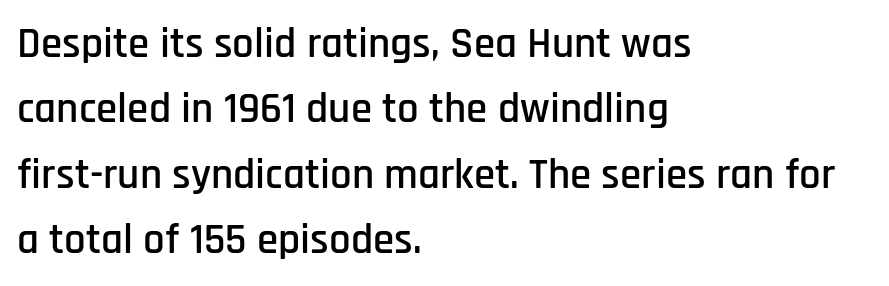
{"serif": "no", "italic": "no", "width": "condensed", "stroke_contrast": "low", "x_height": "large", "monospaced": "no", "underline": "no", "align": "left", "line_spacing": "normal", "line_spacing_ratio": 1.52, "letter_spacing": "normal", "letter_spacing_em": 0.0, "glyph_px": 43}
